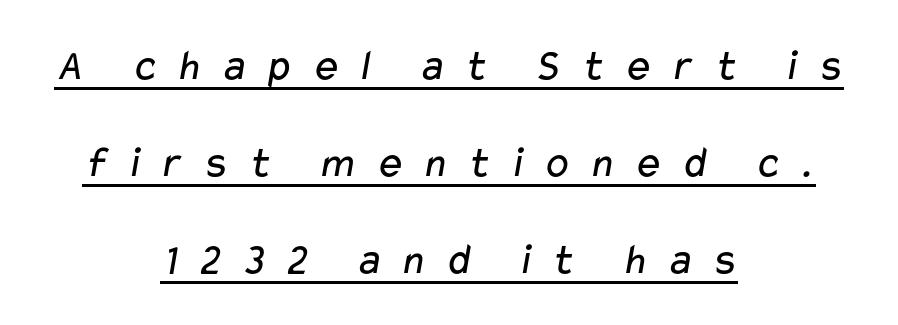
Q: Is the text bold? A: No.
Q: Is the typeface a serif or a sans-serif typeface? A: Sans-serif.
Q: Is the text underlined? A: Yes.
Q: How is the paragraph aligned? A: Centered.
Q: Is the spacing between letters normal or unusually wide? A: Unusually wide.
Q: Is the spacing between lines tight, normal or loose? A: Loose.
Q: Width (condensed, normal, or wide)? A: Wide.
Q: Stroke contrast? A: Low.
Q: x-height? A: Medium.
Q: Monospaced? A: No.
